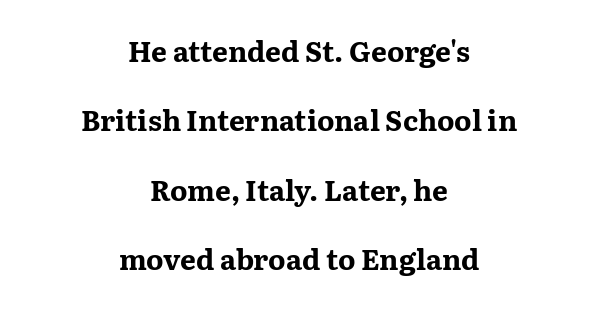
Q: Is the text bold? A: Yes.
Q: Is the text italic (slanted)? A: No, it is upright.
Q: Is the typeface a serif or a sans-serif typeface? A: Serif.
Q: Is the text underlined? A: No.
Q: How is the paragraph aligned? A: Centered.
Q: Is the spacing between letters normal or unusually wide? A: Normal.
Q: Is the spacing between lines tight, normal or loose? A: Loose.
Q: Width (condensed, normal, or wide)? A: Wide.
Q: Stroke contrast? A: Medium.
Q: x-height? A: Medium.
Q: Monospaced? A: No.
